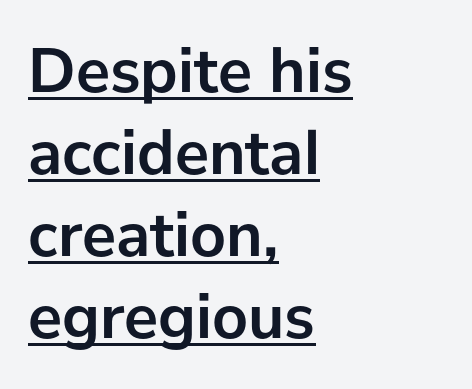
Is this a fixed-width face? No — the glyphs have proportional, varying widths. This sample uses an upright cut, with every glyph sitting square on the baseline. The sample's only ornament is a line tracing under the words. Is the type bold? Yes — the strokes are clearly thick and heavy. Grotesque or geometric, the face here clearly has no serifs. Each new line begins a customary step beneath the previous one.
